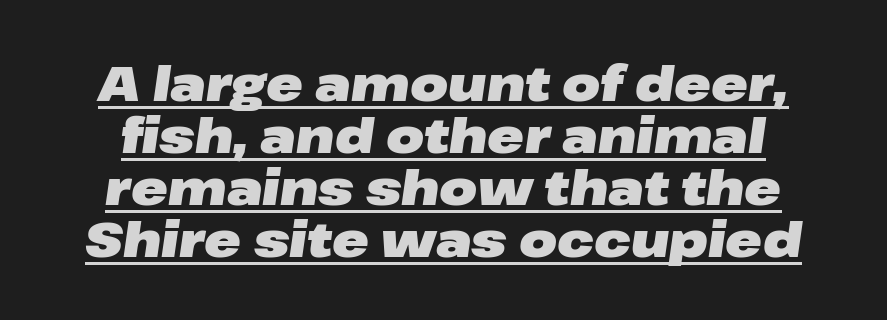
The image shows 49 px heavy, wide type, italic (leaning right); set tight line spacing (1.06x), normal letter spacing, underlined; low stroke contrast and a medium x-height.
